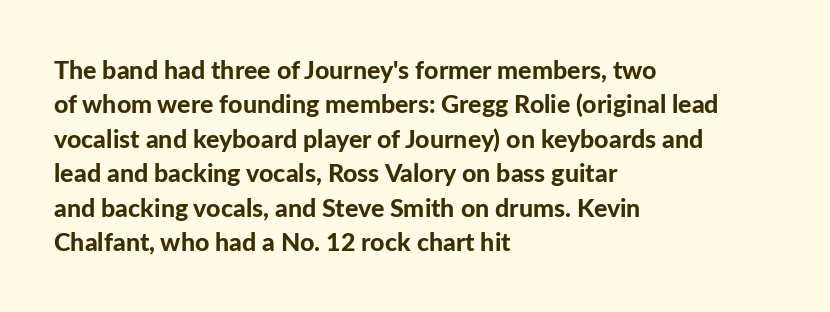
{"italic": "no", "bold": "yes", "underline": "no", "align": "left", "line_spacing": "normal", "line_spacing_ratio": 1.38, "letter_spacing": "normal", "letter_spacing_em": 0.0, "glyph_px": 25}
